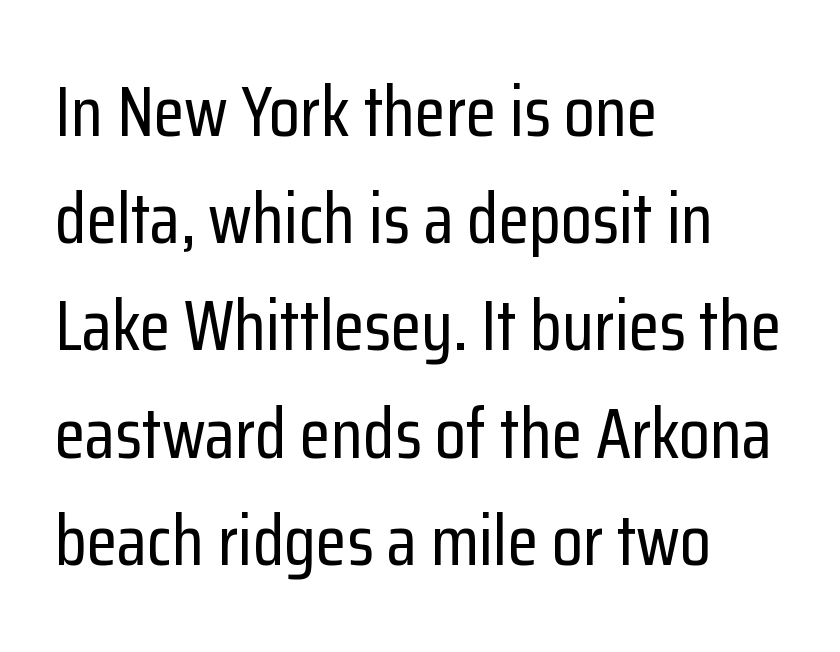
Q: Is the text italic (slanted)? A: No, it is upright.
Q: Is the typeface a serif or a sans-serif typeface? A: Sans-serif.
Q: Is the text underlined? A: No.
Q: How is the paragraph aligned? A: Left-aligned.
Q: Is the spacing between letters normal or unusually wide? A: Normal.
Q: Is the spacing between lines tight, normal or loose? A: Normal.
Q: Width (condensed, normal, or wide)? A: Condensed.
Q: Stroke contrast? A: Low.
Q: x-height? A: Medium.
Q: Monospaced? A: No.
